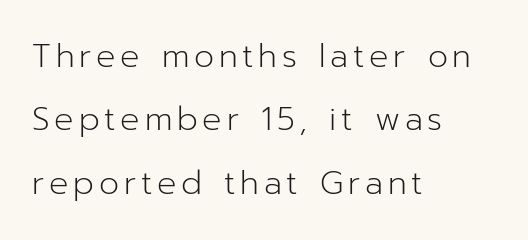
{"serif": "no", "italic": "no", "bold": "no", "weight": "light", "width": "normal", "stroke_contrast": "low", "x_height": "medium", "monospaced": "no", "underline": "no", "align": "left", "line_spacing": "loose", "line_spacing_ratio": 1.98, "glyph_px": 32}
